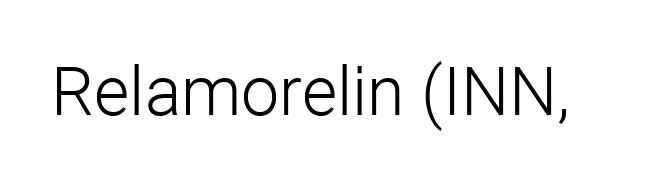
{"serif": "no", "italic": "no", "bold": "no", "weight": "light", "width": "normal", "stroke_contrast": "low", "x_height": "medium", "monospaced": "no", "underline": "no", "letter_spacing": "normal", "letter_spacing_em": 0.0, "glyph_px": 68}
